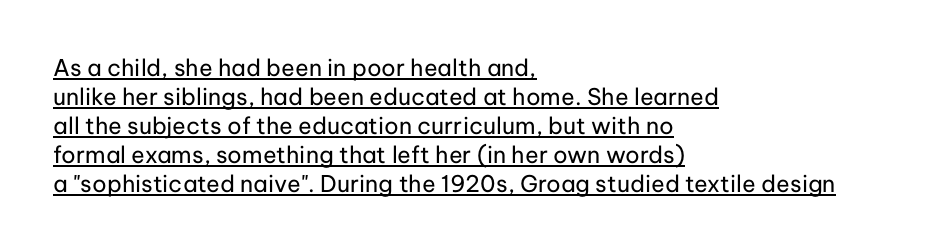
{"italic": "no", "bold": "no", "underline": "yes", "align": "left", "line_spacing": "normal", "line_spacing_ratio": 1.26, "letter_spacing": "normal", "letter_spacing_em": 0.0, "glyph_px": 23}
